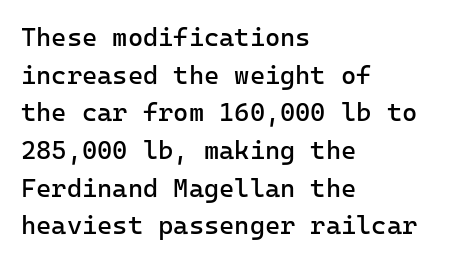
{"italic": "no", "bold": "no", "underline": "no", "align": "left", "line_spacing": "normal", "line_spacing_ratio": 1.45, "letter_spacing": "normal", "letter_spacing_em": 0.0, "glyph_px": 26}
